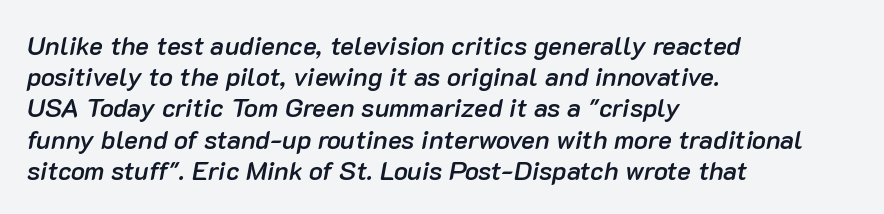
Does the weight exceed regular? Yes, but only to semibold. Every row of glyphs begins at an identical x-position on the left. A clean baseline with only descenders dipping below it. Characters follow at the spacing the type designer built in. The font's italic variant was chosen for this text.
